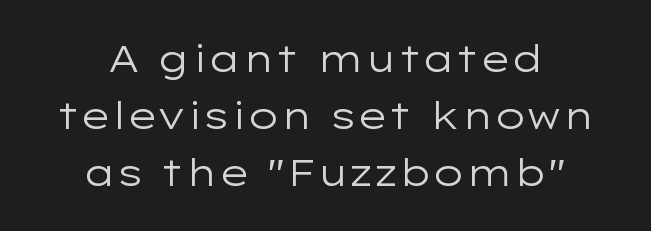
You can tell it's not italic because the verticals are truly vertical. Look at the tracking — it's just the regular setting, nothing added. Anything drawn beneath the words? Only blank space. The lines in this sample share a center point and differ in where they start and stop. The font is comparable to plain body text, perhaps lighter. A typesetter would call this proportional, since set widths differ per character.
